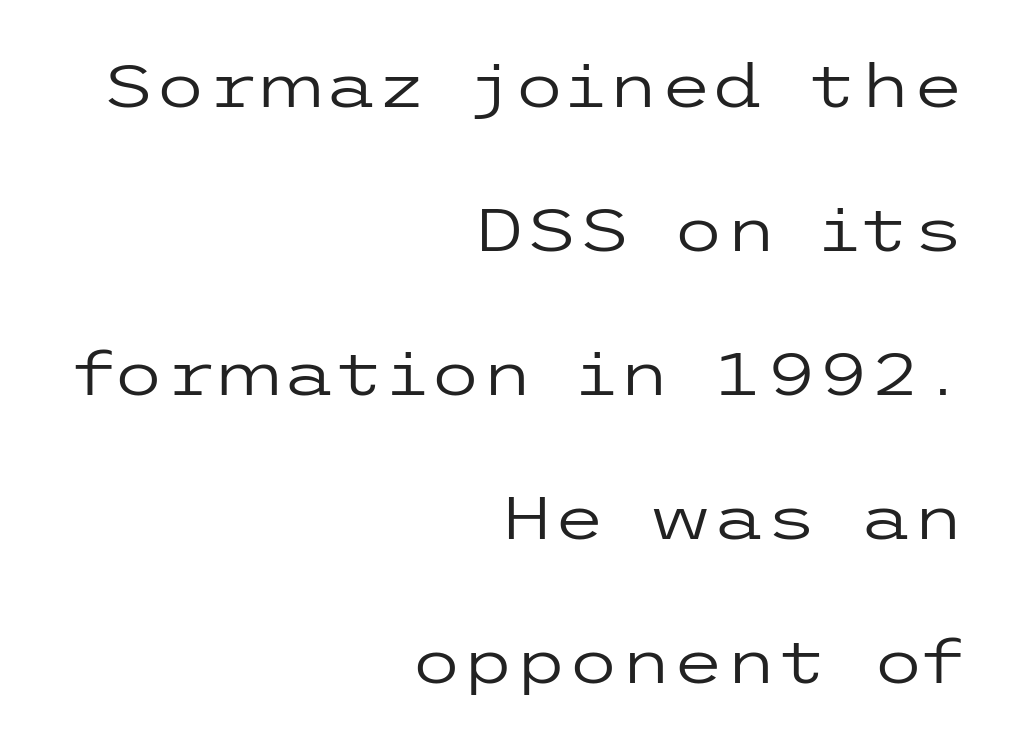
{"serif": "no", "italic": "no", "bold": "no", "weight": "regular", "width": "wide", "stroke_contrast": "low", "x_height": "medium", "underline": "no", "align": "right", "line_spacing": "loose", "line_spacing_ratio": 2.4, "letter_spacing": "normal", "letter_spacing_em": 0.0, "glyph_px": 60}
